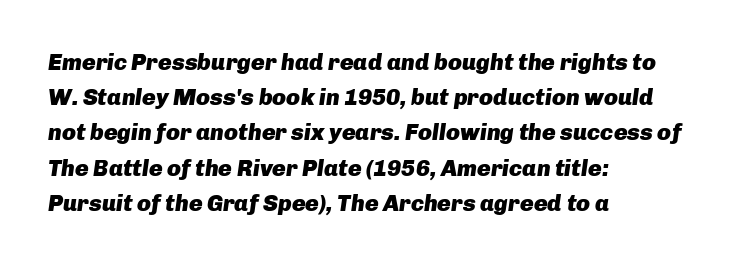
The image shows 23 px bold type, italic (leaning right); set left-aligned, normal line spacing (1.53x), normal letter spacing, not underlined.
